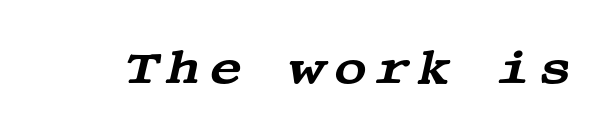
Letters rest on an invisible, unmarked baseline. This rendering employs a face with finishing strokes, i.e., a serif. Italic? Definitely — the glyphs are oblique.
